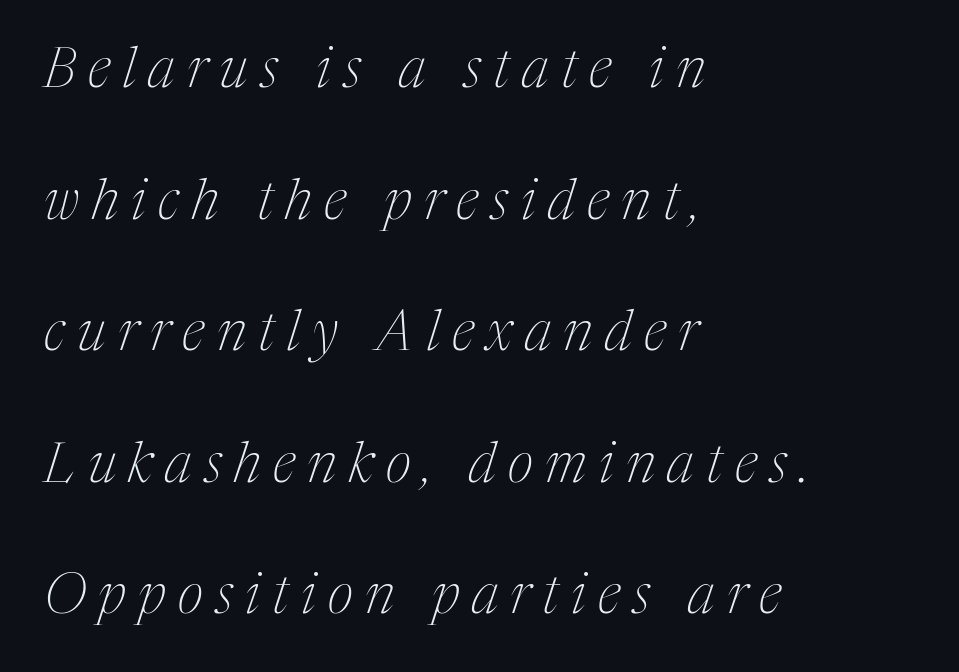
Q: Is the text bold? A: No.
Q: Is the text italic (slanted)? A: Yes, it leans right by about 17 degrees.
Q: Is the typeface a serif or a sans-serif typeface? A: Serif.
Q: Is the text underlined? A: No.
Q: How is the paragraph aligned? A: Left-aligned.
Q: Is the spacing between letters normal or unusually wide? A: Unusually wide.
Q: Is the spacing between lines tight, normal or loose? A: Loose.
Q: Width (condensed, normal, or wide)? A: Condensed.
Q: Stroke contrast? A: Medium.
Q: x-height? A: Medium.
Q: Monospaced? A: No.
